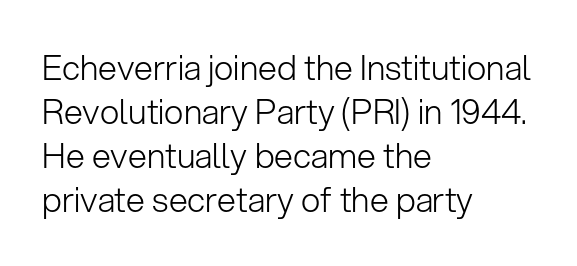
Q: Is the text bold? A: No.
Q: Is the text italic (slanted)? A: No, it is upright.
Q: Is the typeface a serif or a sans-serif typeface? A: Sans-serif.
Q: Is the text underlined? A: No.
Q: How is the paragraph aligned? A: Left-aligned.
Q: Is the spacing between letters normal or unusually wide? A: Normal.
Q: Is the spacing between lines tight, normal or loose? A: Normal.
Q: Width (condensed, normal, or wide)? A: Normal.
Q: Stroke contrast? A: Low.
Q: x-height? A: Medium.
Q: Monospaced? A: No.
